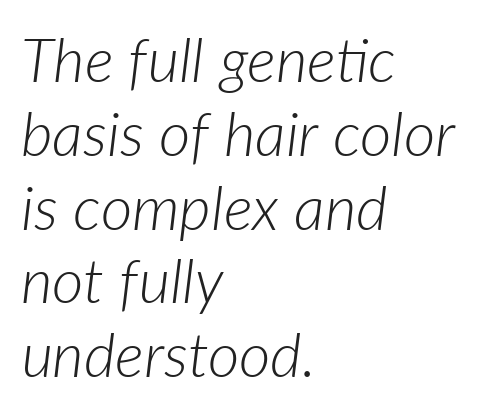
Q: Is the text bold? A: No.
Q: Is the text italic (slanted)? A: Yes, it leans right by about 7 degrees.
Q: Is the text underlined? A: No.
Q: How is the paragraph aligned? A: Left-aligned.
Q: Is the spacing between letters normal or unusually wide? A: Normal.
Q: Width (condensed, normal, or wide)? A: Normal.
Q: Stroke contrast? A: Low.
Q: x-height? A: Medium.
Q: Monospaced? A: No.
